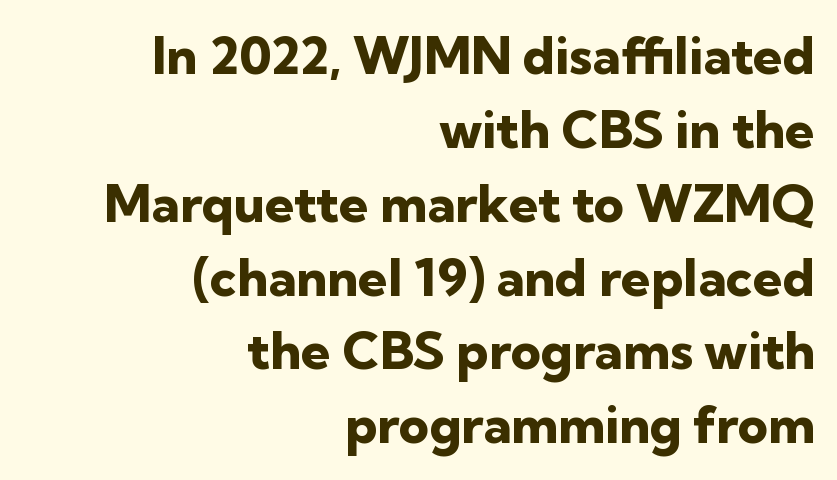
{"serif": "no", "italic": "no", "bold": "yes", "weight": "heavy", "width": "normal", "stroke_contrast": "low", "x_height": "medium", "monospaced": "no", "underline": "no", "align": "right", "line_spacing": "normal", "line_spacing_ratio": 1.42, "letter_spacing": "normal", "letter_spacing_em": 0.0, "glyph_px": 52}
